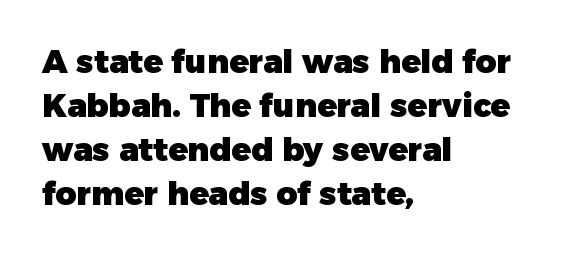
Nobody drew a line under any word here. You could call the tracking neutral — neither tight nor loose. Typographic density is high because the face is bold. Here the designer chose a conventional face with non-uniform glyph widths. Is there much room between lines? A standard amount, neither cramped nor airy. The face used here is a sans, in the tradition of grotesques and geometrics.
